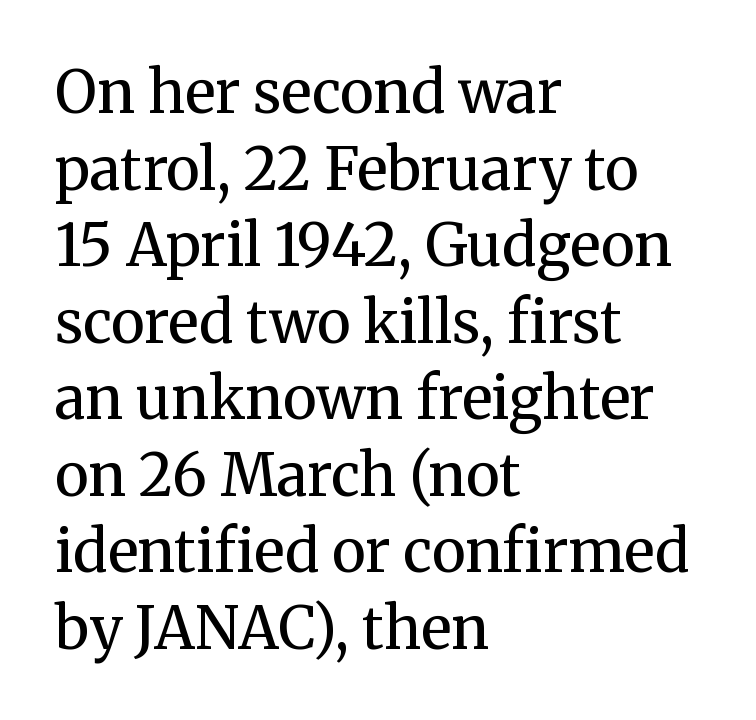
{"serif": "yes", "italic": "no", "bold": "no", "weight": "regular", "width": "normal", "stroke_contrast": "medium", "x_height": "medium", "monospaced": "no", "underline": "no", "align": "left", "line_spacing": "normal", "line_spacing_ratio": 1.32, "letter_spacing": "normal", "letter_spacing_em": 0.0, "glyph_px": 58}
